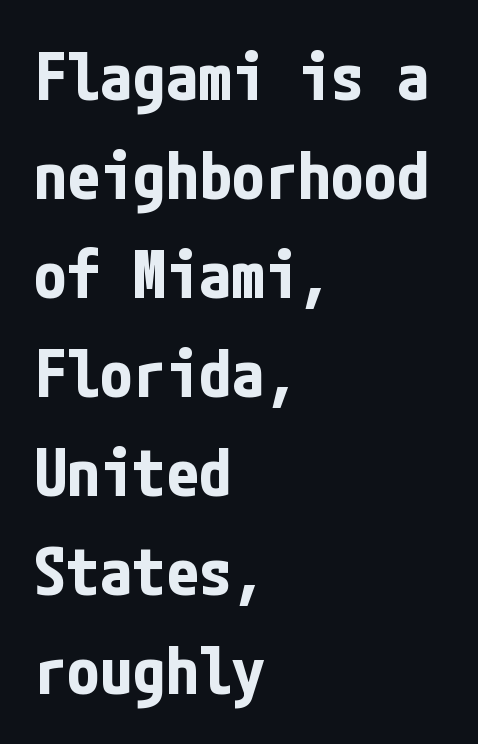
Horizontal bands of white between lines are of average thickness. The rendering shows plain stroke endings on the letterforms — a sans-serif design. Its strokes are broad and dark, the hallmark of bold type. The specimen omits any rule beneath the text block's lines. The paragraph shown leans on its left margin. Observe the ordinary spacing: letters are neighbours, not strangers.
